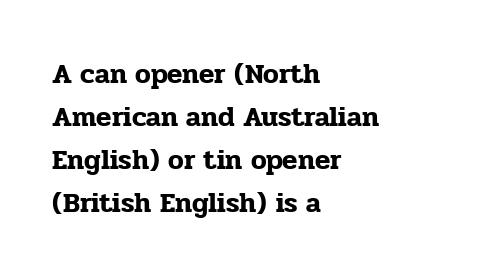
{"serif": "yes", "italic": "no", "width": "normal", "stroke_contrast": "low", "x_height": "medium", "monospaced": "no", "underline": "no", "align": "left", "line_spacing": "normal", "line_spacing_ratio": 1.54, "letter_spacing": "normal", "letter_spacing_em": 0.0, "glyph_px": 28}
